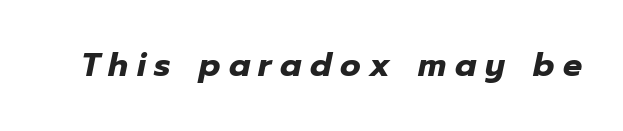
{"italic": "yes", "lean": "right", "slant_degrees": 12, "bold": "yes", "weight": "heavy", "width": "normal", "stroke_contrast": "low", "x_height": "medium", "monospaced": "no", "underline": "no", "letter_spacing": "wide", "letter_spacing_em": 0.27, "glyph_px": 32}
